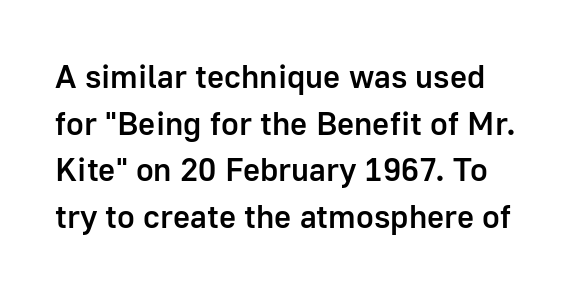
The tracking reads as untouched default to a designer's eye. Glance below the letters and you will spot only blank space. Tall strokes in this sample are plumb rather than angled. In terms of leading, this rendering sits right in the middle. Semibold letterforms, between regular and bold. Think of a printed novel: that variable character pitch is what you see here.
